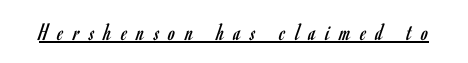
The image shows 25 px text type; set unusually wide letter spacing (+0.39 em), underlined.
